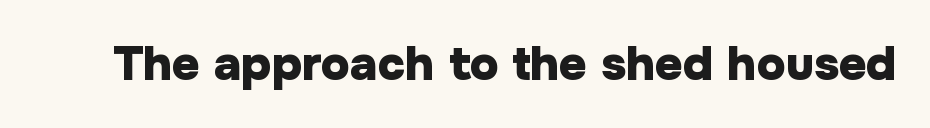
Q: Is the text bold? A: Yes.
Q: Is the text italic (slanted)? A: No, it is upright.
Q: Is the typeface a serif or a sans-serif typeface? A: Sans-serif.
Q: Is the text underlined? A: No.
Q: Is the spacing between letters normal or unusually wide? A: Normal.
Q: Width (condensed, normal, or wide)? A: Normal.
Q: Stroke contrast? A: Low.
Q: x-height? A: Medium.
Q: Monospaced? A: No.
